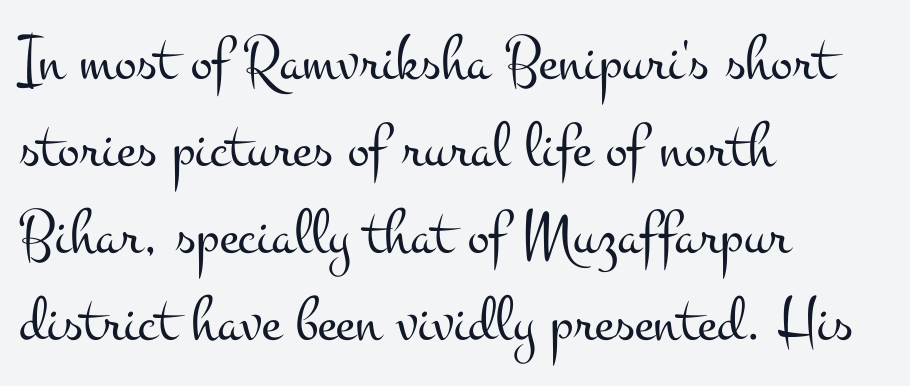
Q: Is the text bold? A: No.
Q: Is the text italic (slanted)? A: Yes.
Q: Is the typeface a serif or a sans-serif typeface? A: Serif.
Q: Is the text underlined? A: No.
Q: How is the paragraph aligned? A: Left-aligned.
Q: Is the spacing between letters normal or unusually wide? A: Normal.
Q: Is the spacing between lines tight, normal or loose? A: Normal.
Q: Width (condensed, normal, or wide)? A: Wide.
Q: Stroke contrast? A: Medium.
Q: x-height? A: Small.
Q: Monospaced? A: No.
